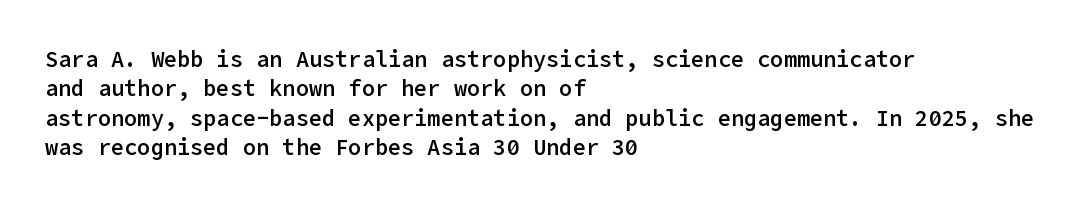
{"italic": "no", "bold": "semi", "underline": "no", "align": "left", "line_spacing": "normal", "line_spacing_ratio": 1.33, "letter_spacing": "normal", "letter_spacing_em": 0.0, "glyph_px": 22}
